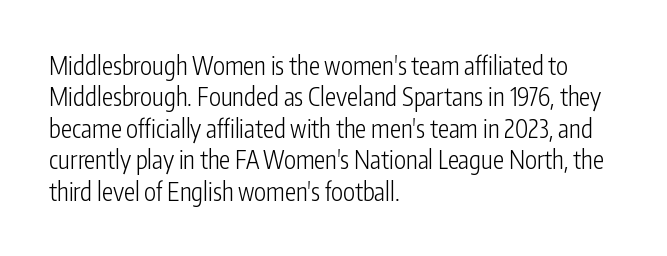
No letter is thick-stroked: the sample isn't bold. This is roman type, the default non-slanted kind. One glance says typical: line gaps are just what's usual. Plain, unruled lines of type. This sample is left-justified, so line endings fall wherever the words run out.
